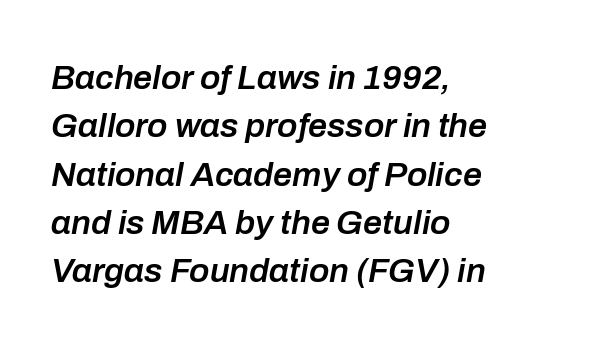
Q: Is the text bold? A: Semi-bold.
Q: Is the text italic (slanted)? A: Yes, it leans right by about 10 degrees.
Q: Is the text underlined? A: No.
Q: How is the paragraph aligned? A: Left-aligned.
Q: Is the spacing between letters normal or unusually wide? A: Normal.
Q: Is the spacing between lines tight, normal or loose? A: Normal.
Q: Width (condensed, normal, or wide)? A: Normal.
Q: Stroke contrast? A: Low.
Q: x-height? A: Medium.
Q: Monospaced? A: No.
